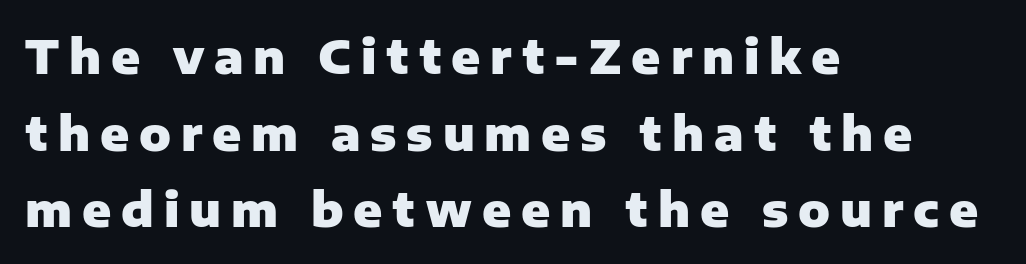
The string is rendered with underlining switched off. No italicization has been applied; the sample stays upright. The face used here is proportionally spaced, like ordinary book or web type. Each glyph is drawn with heavy, bold strokes.
